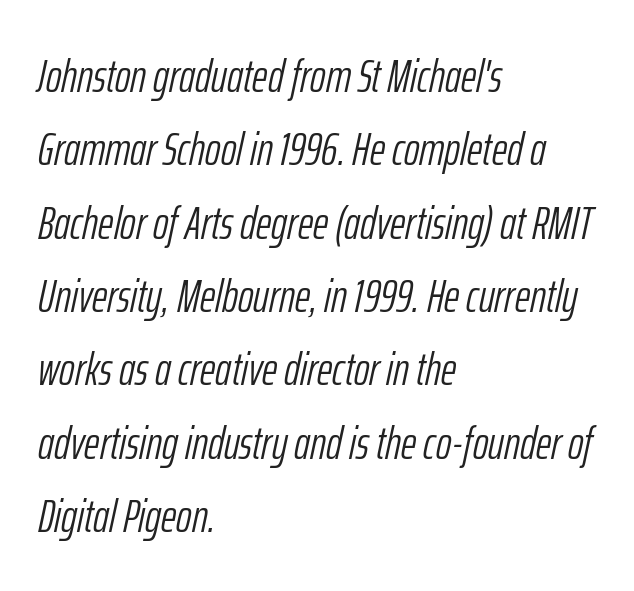
Is the letter spacing exaggerated? No — it looks like the ordinary default. The line-height multiplier appears to be the usual default. Slanted lettering throughout. If you drew a ruler down the left edge, every line would touch it. These lines are rendered in a variable-pitch font. Stems and bowls with no extra thickness — not bold.
